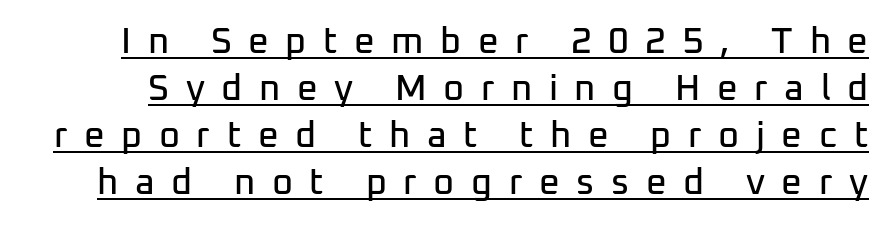
{"serif": "no", "italic": "no", "width": "normal", "stroke_contrast": "low", "x_height": "medium", "monospaced": "no", "underline": "yes", "line_spacing": "normal", "line_spacing_ratio": 1.31, "letter_spacing": "wide", "letter_spacing_em": 0.46, "glyph_px": 36}
